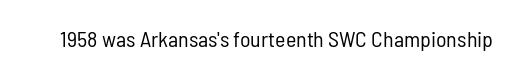
Q: Is the text bold? A: No.
Q: Is the text italic (slanted)? A: No, it is upright.
Q: Is the text underlined? A: No.
Q: Is the spacing between letters normal or unusually wide? A: Normal.
